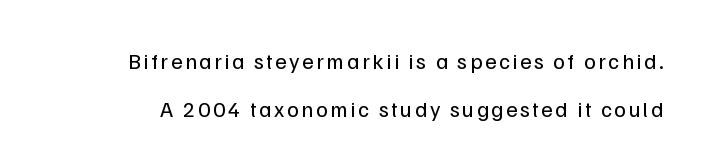
Q: Is the text bold? A: No.
Q: Is the text italic (slanted)? A: No, it is upright.
Q: Is the text underlined? A: No.
Q: Is the spacing between lines tight, normal or loose? A: Loose.
